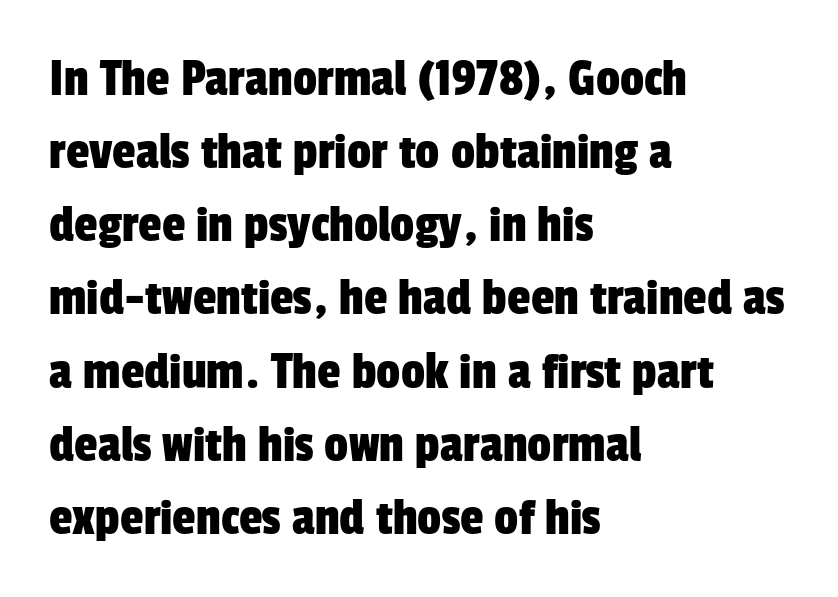
{"serif": "no", "width": "condensed", "stroke_contrast": "low", "x_height": "medium", "monospaced": "no", "underline": "no", "align": "left", "line_spacing": "normal", "line_spacing_ratio": 1.38, "letter_spacing": "normal", "letter_spacing_em": 0.0, "glyph_px": 53}
